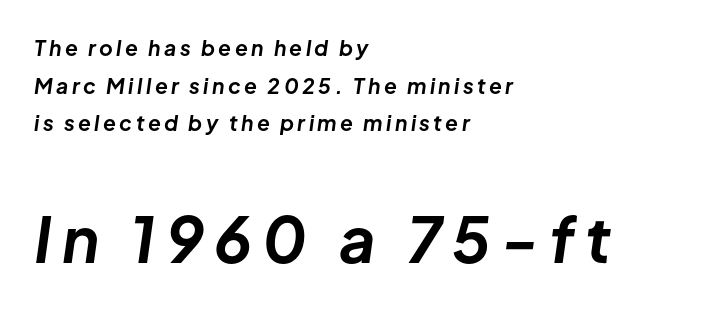
The image shows 63 px bold type, italic (leaning right); set left-aligned, line spacing 1.79x, not underlined; the second (bottom) block is 3.0x larger; low stroke contrast and a medium x-height.
